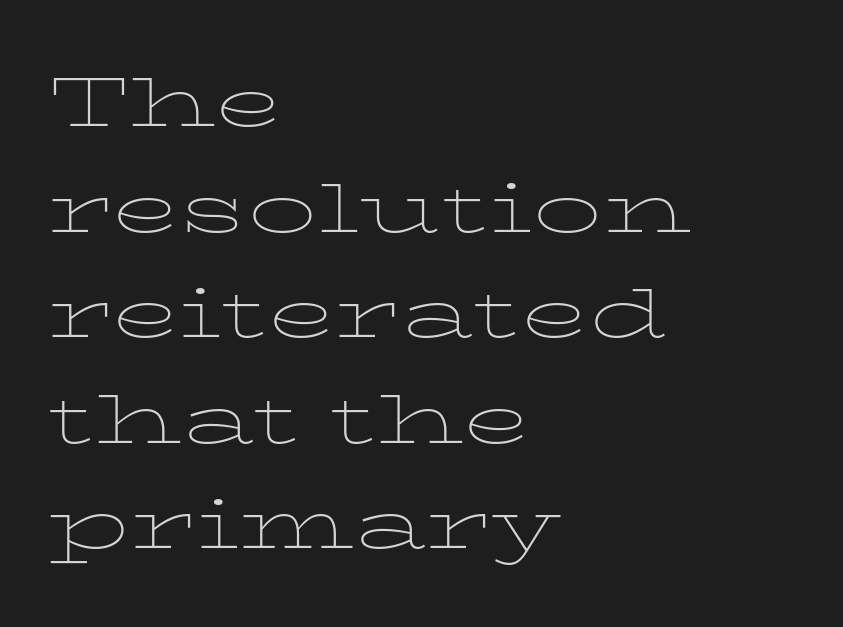
{"serif": "yes", "italic": "no", "bold": "no", "weight": "thin", "width": "wide", "stroke_contrast": "low", "x_height": "medium", "monospaced": "no", "underline": "no", "align": "left", "line_spacing": "normal", "line_spacing_ratio": 1.53, "letter_spacing": "normal", "letter_spacing_em": 0.0, "glyph_px": 69}
